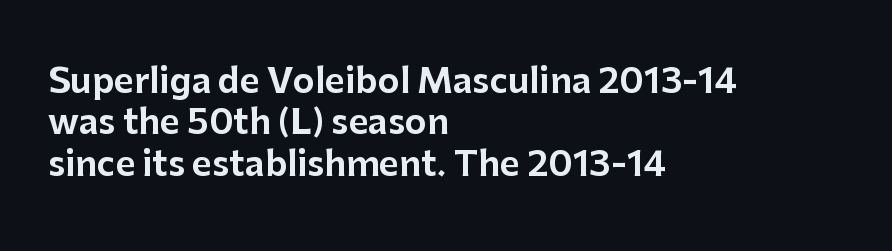
{"serif": "no", "italic": "no", "width": "normal", "stroke_contrast": "low", "x_height": "medium", "monospaced": "no", "underline": "no", "align": "left", "line_spacing_ratio": 1.22, "letter_spacing": "normal", "letter_spacing_em": 0.0, "glyph_px": 34}
